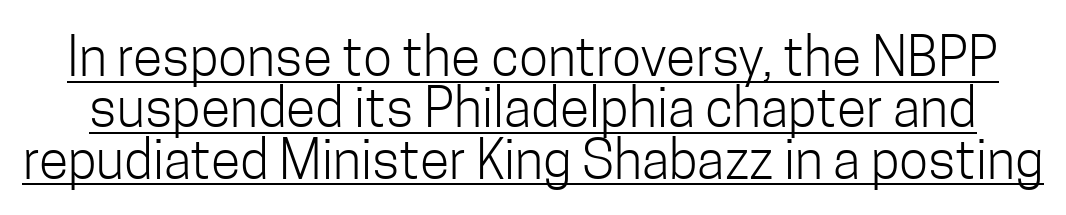
Upright lettering throughout. Regarding serifs, this sample does without them. Reading down the column, the eye jumps only a short way to each next line. Proportional: the letters do not fall into vertical columns. Words appear dense and cohesive because spacing is normal. Unbolded letterforms with no extra heft.
